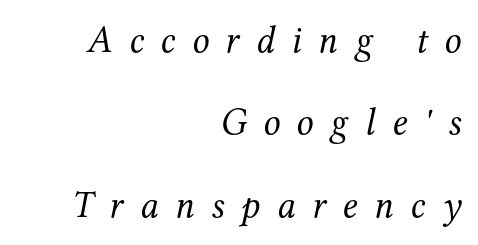
{"serif": "yes", "italic": "yes", "lean": "right", "slant_degrees": 12, "bold": "no", "weight": "regular", "width": "normal", "stroke_contrast": "medium", "x_height": "medium", "monospaced": "no", "underline": "no", "align": "right", "line_spacing": "loose", "line_spacing_ratio": 2.17, "letter_spacing": "wide", "letter_spacing_em": 0.44, "glyph_px": 38}
